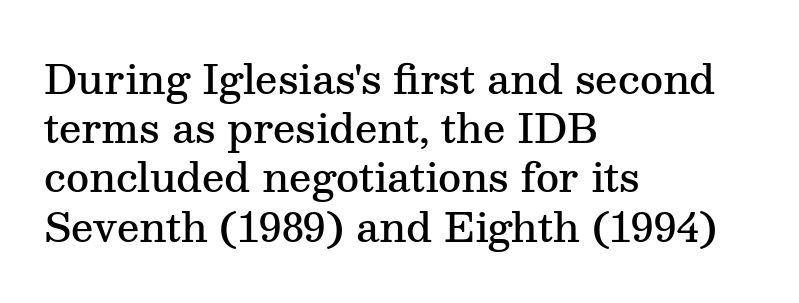
The image shows 40 px semibold serif type, upright; set left-aligned, line spacing 1.23x, normal letter spacing, not underlined; medium stroke contrast and a medium x-height.
